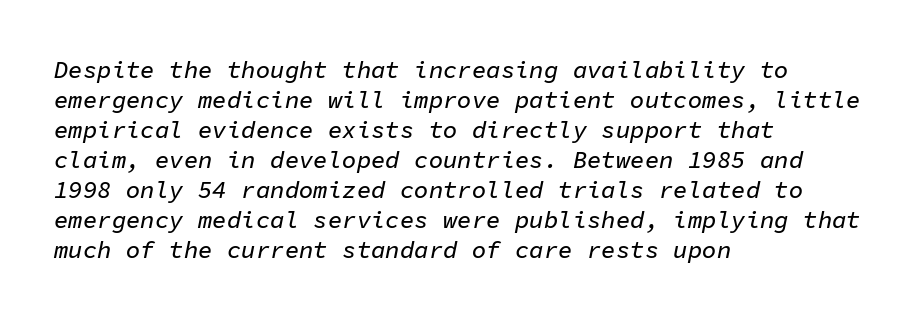
Q: Is the text italic (slanted)? A: Yes, it leans right by about 11 degrees.
Q: Is the text underlined? A: No.
Q: How is the paragraph aligned? A: Left-aligned.
Q: Is the spacing between letters normal or unusually wide? A: Normal.
Q: Is the spacing between lines tight, normal or loose? A: Normal.
